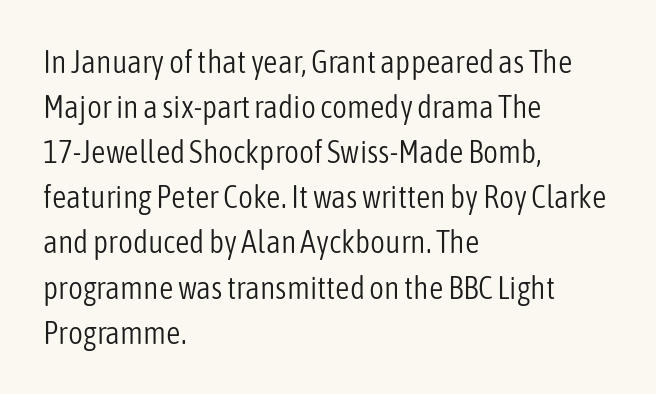
The image shows 32 px light, condensed sans-serif type, upright; set left-aligned, normal line spacing (1.41x), normal letter spacing, not underlined; low stroke contrast and a medium x-height.
